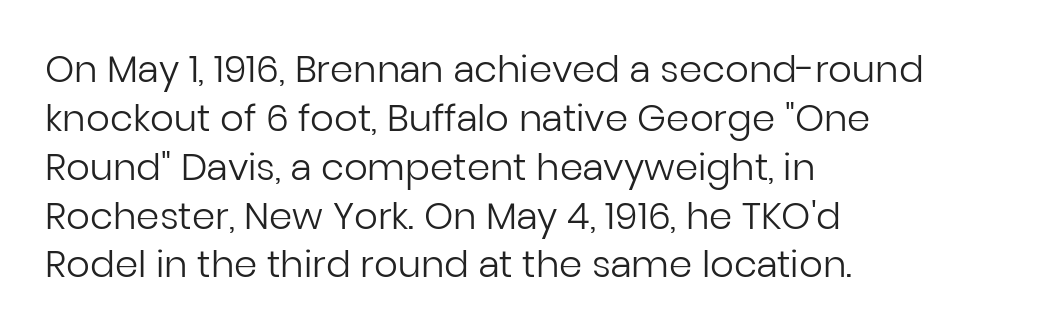
{"serif": "no", "italic": "no", "bold": "no", "weight": "regular", "width": "normal", "stroke_contrast": "low", "x_height": "medium", "monospaced": "no", "underline": "no", "align": "left", "line_spacing": "normal", "line_spacing_ratio": 1.32, "letter_spacing": "normal", "letter_spacing_em": 0.0, "glyph_px": 37}
